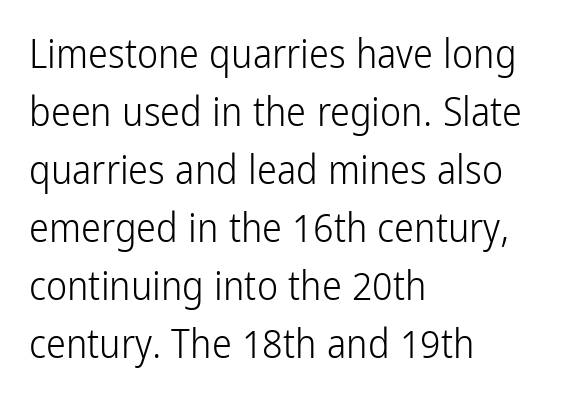
Q: Is the text bold? A: No.
Q: Is the text italic (slanted)? A: No, it is upright.
Q: Is the typeface a serif or a sans-serif typeface? A: Sans-serif.
Q: Is the text underlined? A: No.
Q: How is the paragraph aligned? A: Left-aligned.
Q: Is the spacing between letters normal or unusually wide? A: Normal.
Q: Is the spacing between lines tight, normal or loose? A: Normal.
Q: Width (condensed, normal, or wide)? A: Condensed.
Q: Stroke contrast? A: Low.
Q: x-height? A: Medium.
Q: Monospaced? A: No.
